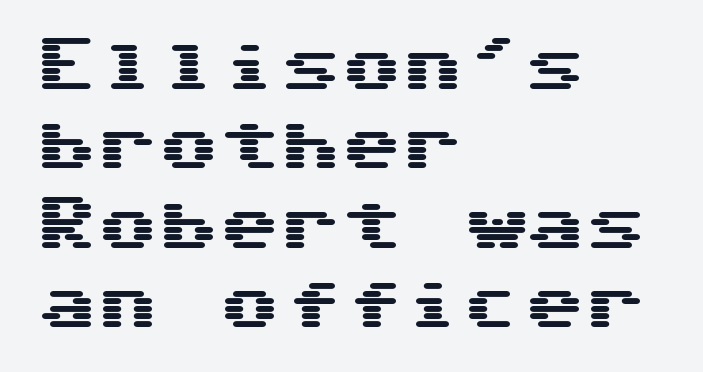
{"serif": "no", "italic": "no", "width": "wide", "stroke_contrast": "medium", "x_height": "medium", "underline": "no", "align": "left", "line_spacing": "normal", "line_spacing_ratio": 1.3, "letter_spacing": "normal", "letter_spacing_em": 0.0, "glyph_px": 61}
